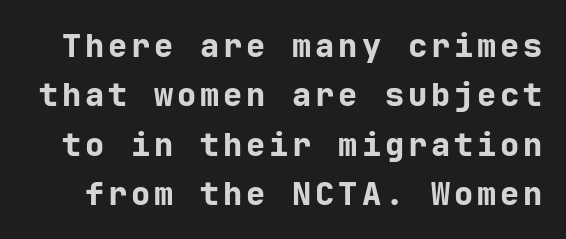
The image shows 32 px bold sans-serif type, upright; set normal line spacing (1.54x), not underlined; low stroke contrast and a medium x-height.
